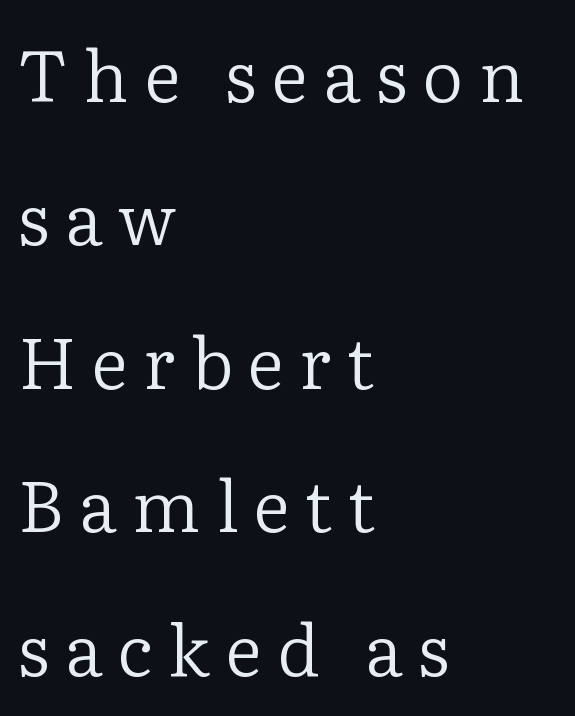
Honestly, the rows look like they've been pulled way apart. Short and long lines alike share a common starting point at left. The string is rendered with underlining switched off. Type style note: has serifs. If you drew a line through each stem, it would be perfectly vertical. Does extra space separate the letters? Yes, quite a lot of it.
